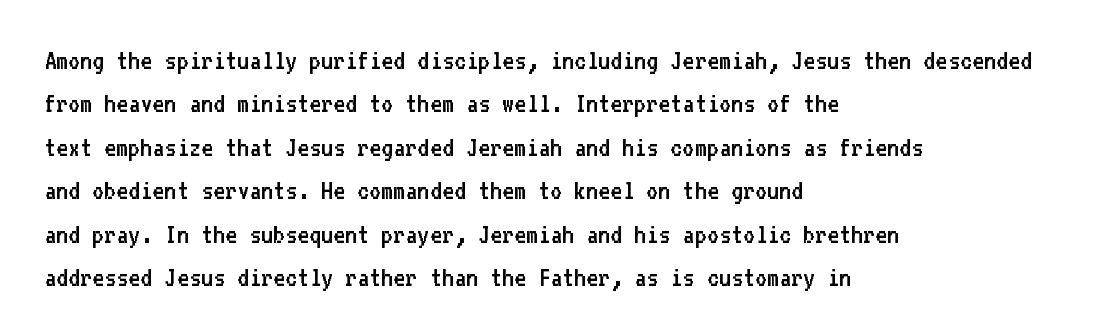
The rendering anchors every line to the left-hand side. Posture: straight, roman, zero tilt. The horizontal fit of the characters is conventional and even. Every character here occupies the same horizontal width, giving the sample a typewriter-like rhythm.
